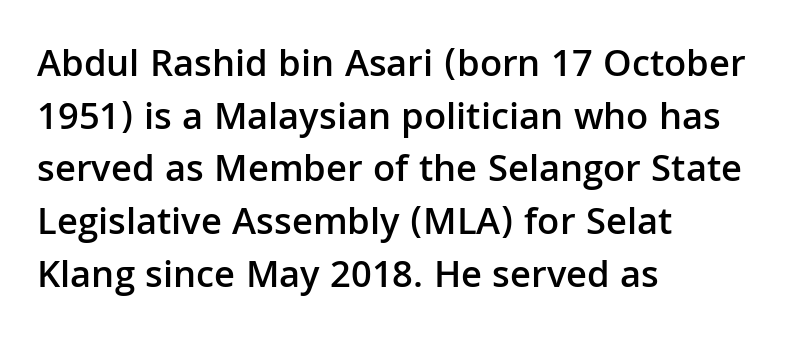
The image shows 39 px semibold sans-serif type, upright; set left-aligned, normal line spacing (1.35x), normal letter spacing, not underlined; low stroke contrast and a medium x-height.
